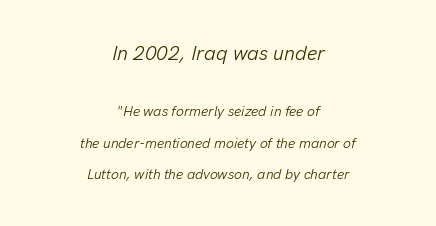
{"italic": "yes", "lean": "right", "slant_degrees": 13, "bold": "no", "underline": "no", "align": "center", "line_spacing": "loose", "line_spacing_ratio": 2.28, "letter_spacing": "normal", "letter_spacing_em": 0.0, "larger_block": "first", "size_ratio": 1.43, "glyph_px": 20}
